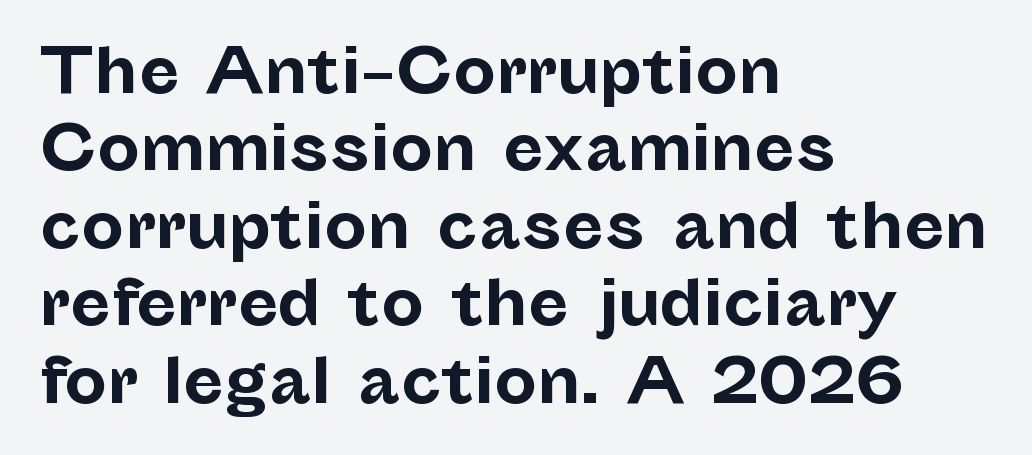
The image shows 60 px bold sans-serif type, upright; set left-aligned, normal line spacing (1.29x), normal letter spacing, not underlined; low stroke contrast and a medium x-height.
